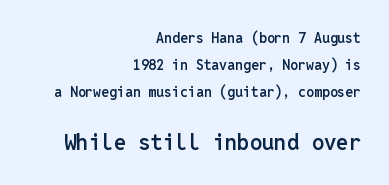
{"italic": "no", "bold": "semi", "underline": "no", "align": "right", "line_spacing": "loose", "line_spacing_ratio": 1.93, "letter_spacing": "normal", "letter_spacing_em": 0.0, "larger_block": "second", "size_ratio": 1.57, "glyph_px": 22}
